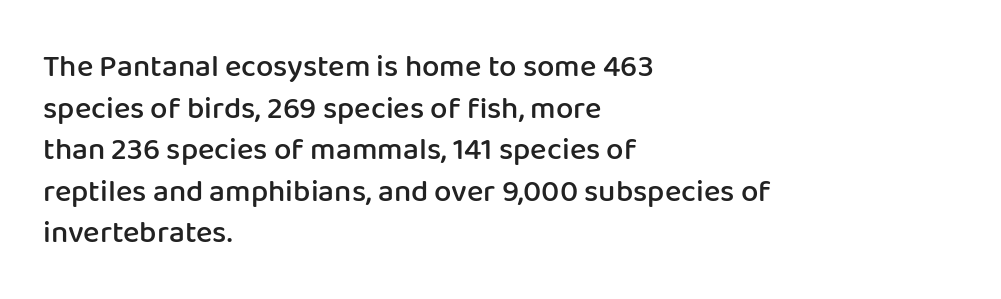
Honestly, the row spacing looks completely unremarkable. Font category for this specimen: sans-serif. Caption: multi-line text, flush left, ragged right. These lines carry some extra weight — a demibold, not a full bold.
